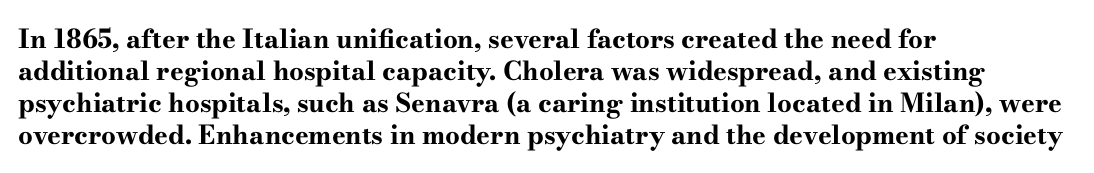
The image shows 26 px bold type, upright; set left-aligned, line spacing 1.23x, normal letter spacing, not underlined.
